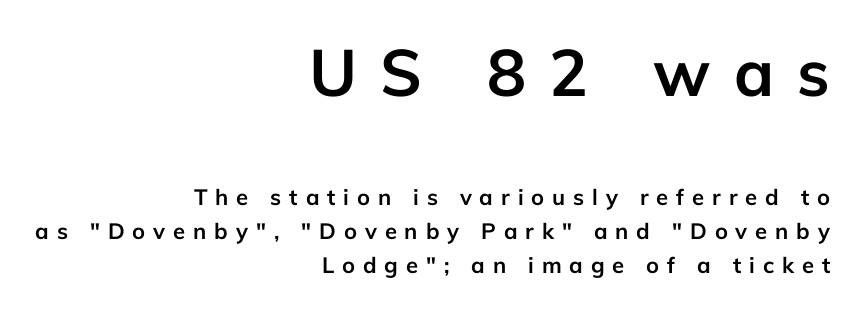
The image shows 65 px semibold sans-serif type, upright; set right-aligned, normal line spacing (1.54x), unusually wide letter spacing (+0.36 em), not underlined; the first (top) block is 2.95x larger; low stroke contrast and a medium x-height.
